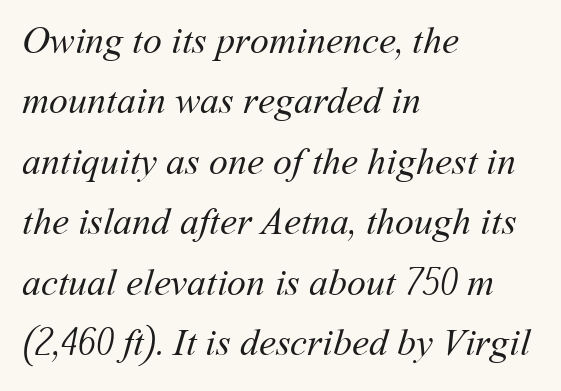
{"bold": "no", "weight": "regular", "width": "normal", "stroke_contrast": "medium", "x_height": "medium", "monospaced": "no", "underline": "no", "align": "left", "line_spacing": "normal", "line_spacing_ratio": 1.59, "letter_spacing": "normal", "letter_spacing_em": 0.0, "glyph_px": 38}
